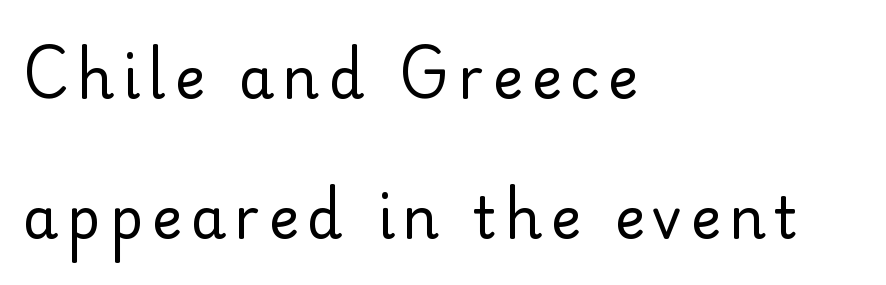
{"serif": "no", "italic": "no", "bold": "no", "weight": "regular", "width": "normal", "stroke_contrast": "low", "x_height": "small", "monospaced": "no", "underline": "no", "align": "left", "line_spacing": "loose", "line_spacing_ratio": 2.46, "glyph_px": 57}
